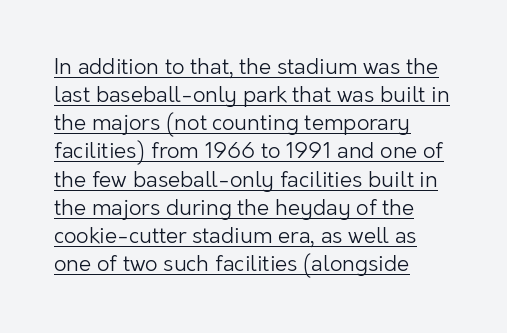
{"italic": "no", "bold": "no", "underline": "yes", "align": "left", "line_spacing": "normal", "line_spacing_ratio": 1.28, "letter_spacing": "normal", "letter_spacing_em": 0.0, "glyph_px": 22}
